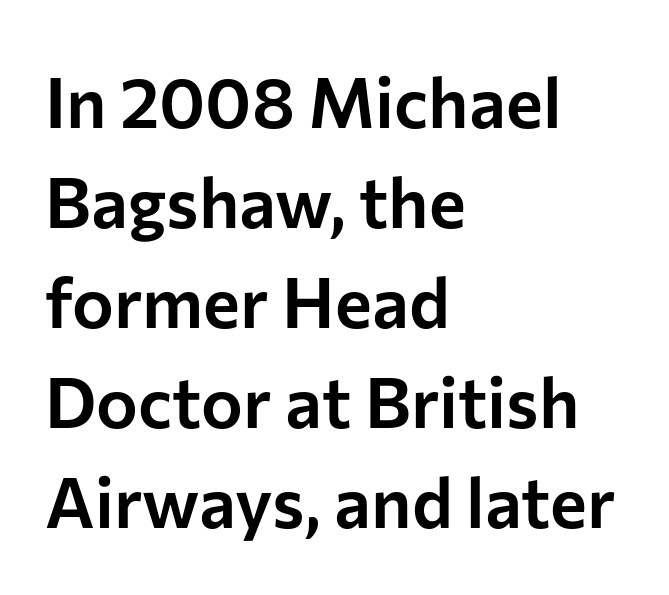
The image shows 70 px sans-serif type, upright; set left-aligned, normal line spacing (1.43x), normal letter spacing, not underlined; low stroke contrast and a medium x-height.
